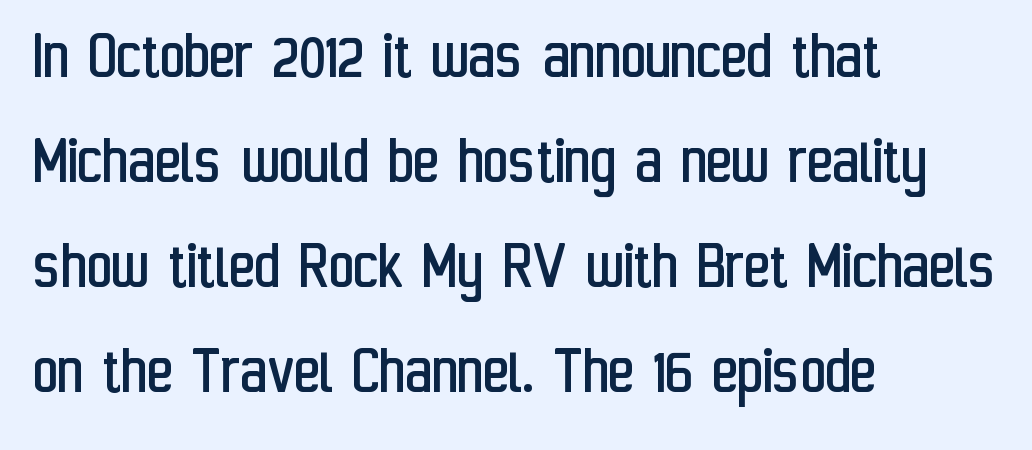
Is the block centered? No — it sits flush against the left margin. What kind of face is this? One without serifs — a sans. This rendering features lettering with no underline. Rows of type keep a routine distance in the vertical direction.
